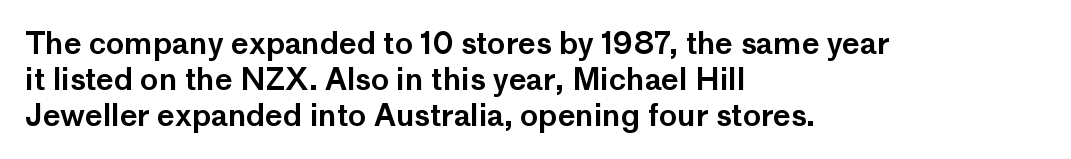
{"serif": "no", "italic": "no", "width": "normal", "stroke_contrast": "low", "x_height": "medium", "monospaced": "no", "underline": "no", "align": "left", "line_spacing_ratio": 1.2, "letter_spacing": "normal", "letter_spacing_em": 0.0, "glyph_px": 30}
